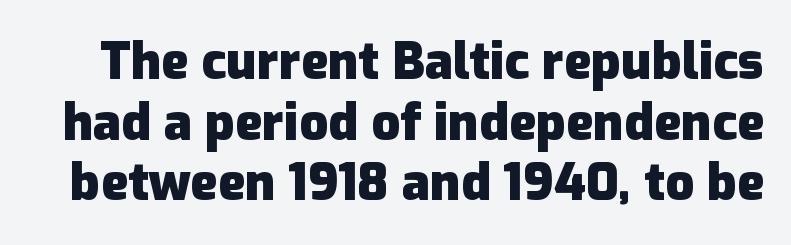
The image shows 51 px heavy sans-serif type, upright; set line spacing 1.19x, normal letter spacing, not underlined; low stroke contrast and a medium x-height.
